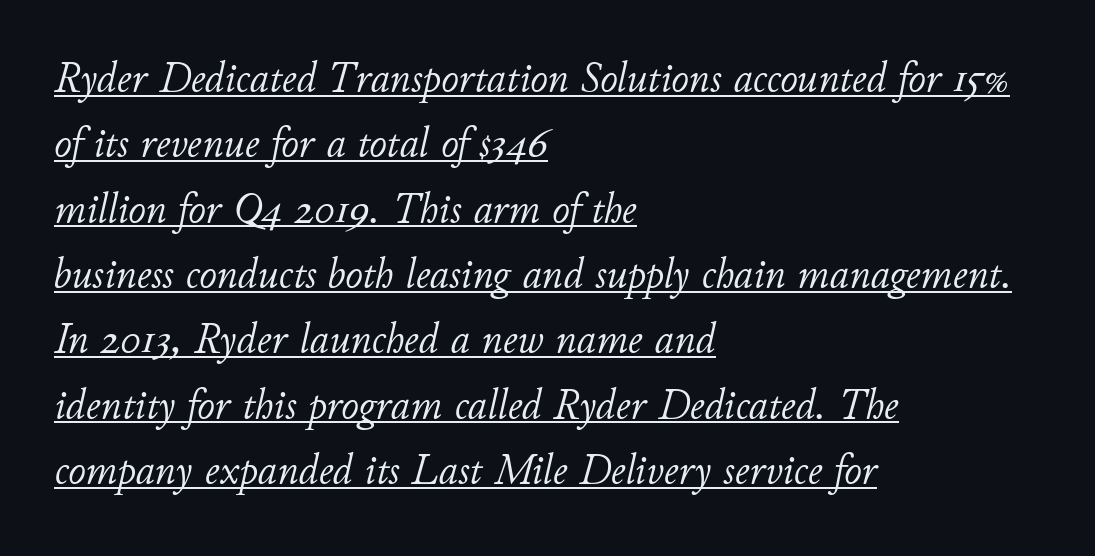
The image shows 43 px light type, italic (leaning right); set left-aligned, normal line spacing (1.52x), normal letter spacing, underlined; low stroke contrast and a small x-height.
